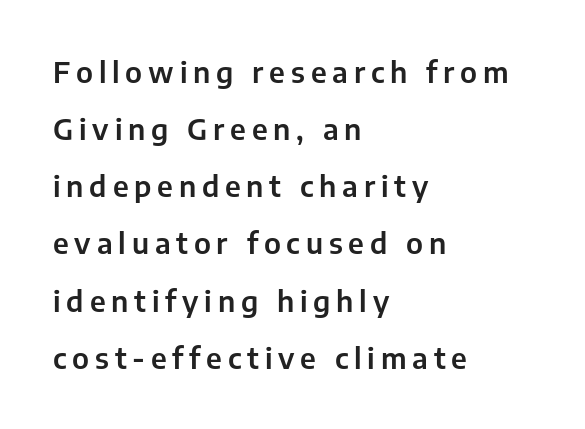
The image shows 29 px sans-serif type, upright; set left-aligned, loose line spacing (1.97x), unusually wide letter spacing (+0.2 em), not underlined; low stroke contrast and a medium x-height.
